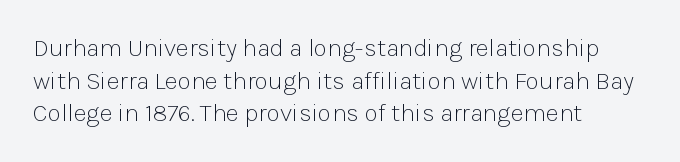
The image shows 25 px text type, upright; set left-aligned, normal line spacing (1.31x), normal letter spacing, not underlined.
